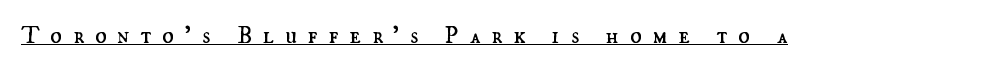
The string is rendered with underlining switched on. Substantial extra tracking has been applied to these lines. The letters stand straight up with perfectly vertical stems. Nothing heavy about these letters — not bold at all.
